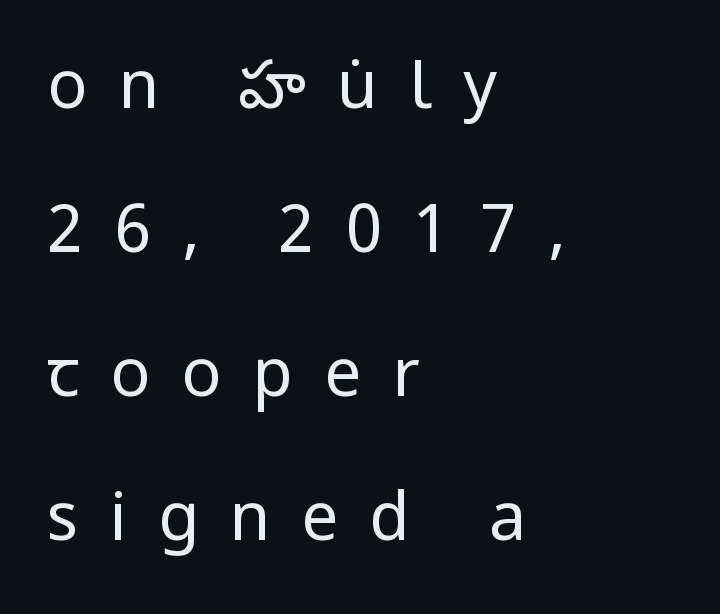
{"serif": "no", "italic": "no", "bold": "no", "weight": "regular", "width": "condensed", "stroke_contrast": "low", "x_height": "large", "monospaced": "no", "underline": "no", "align": "left", "line_spacing": "loose", "line_spacing_ratio": 2.18, "letter_spacing": "wide", "letter_spacing_em": 0.47, "glyph_px": 66}
